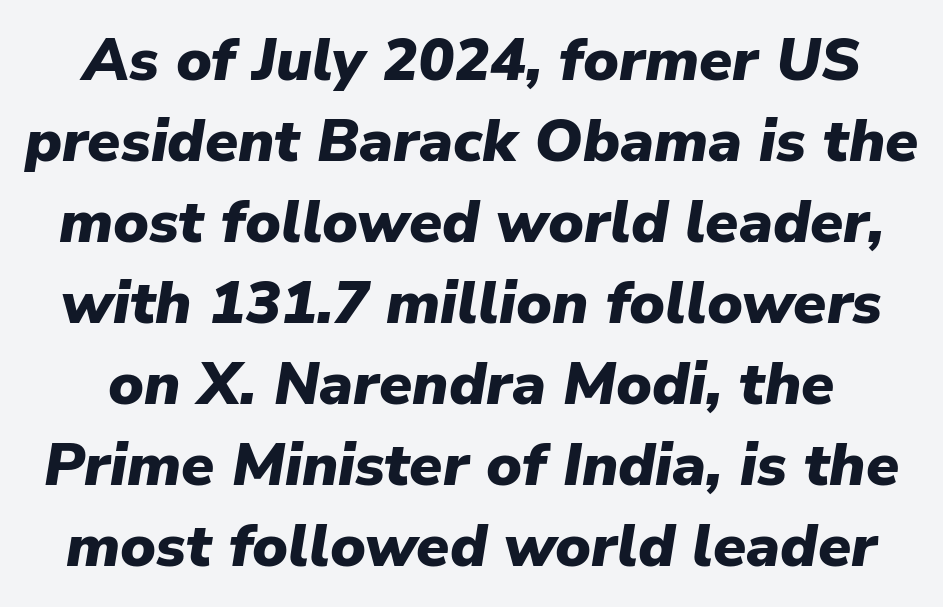
Q: Is the text bold? A: Yes.
Q: Is the text italic (slanted)? A: Yes, it leans right by about 9 degrees.
Q: Is the text underlined? A: No.
Q: Is the spacing between letters normal or unusually wide? A: Normal.
Q: Is the spacing between lines tight, normal or loose? A: Normal.
Q: Width (condensed, normal, or wide)? A: Normal.
Q: Stroke contrast? A: Low.
Q: x-height? A: Medium.
Q: Monospaced? A: No.
